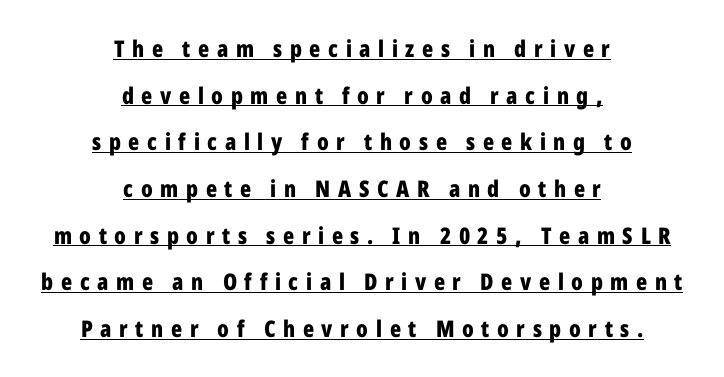
{"italic": "no", "bold": "yes", "underline": "yes", "align": "center", "line_spacing": "loose", "line_spacing_ratio": 2.03, "letter_spacing": "wide", "letter_spacing_em": 0.33, "glyph_px": 23}
